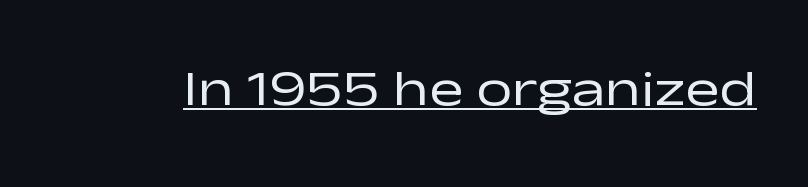
{"serif": "no", "italic": "no", "bold": "no", "weight": "regular", "width": "wide", "stroke_contrast": "low", "x_height": "medium", "monospaced": "no", "underline": "yes", "letter_spacing": "normal", "letter_spacing_em": 0.0, "glyph_px": 51}
